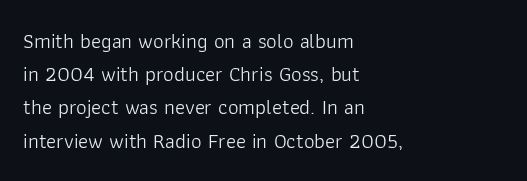
{"italic": "no", "bold": "no", "underline": "no", "align": "left", "line_spacing": "normal", "line_spacing_ratio": 1.58, "letter_spacing": "normal", "letter_spacing_em": 0.0, "glyph_px": 21}
